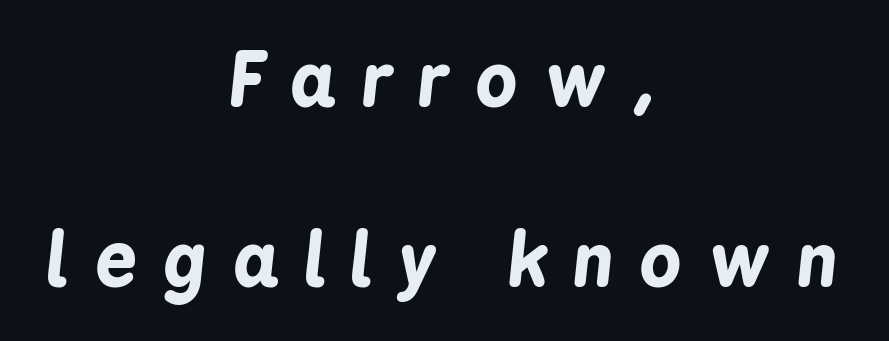
{"italic": "yes", "lean": "right", "slant_degrees": 6, "bold": "yes", "weight": "bold", "width": "condensed", "stroke_contrast": "low", "x_height": "medium", "monospaced": "no", "underline": "no", "align": "center", "line_spacing": "loose", "line_spacing_ratio": 2.47, "letter_spacing": "wide", "letter_spacing_em": 0.36, "glyph_px": 73}
